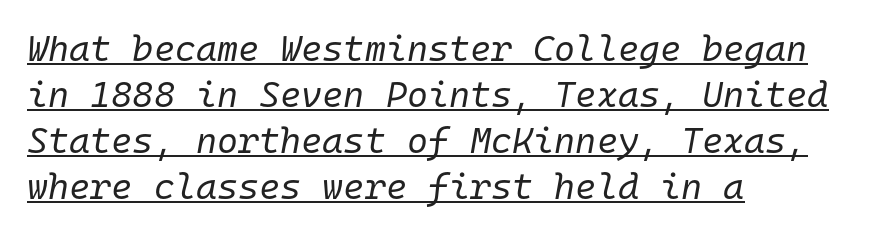
The image shows 36 px regular-weight type, italic (leaning right), monospaced; set left-aligned, normal line spacing (1.28x), normal letter spacing, underlined; low stroke contrast and a medium x-height.
